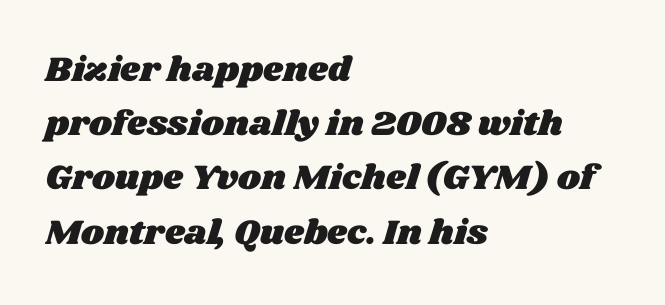
The image shows 35 px wide type; set left-aligned, normal line spacing (1.55x), normal letter spacing, not underlined; medium stroke contrast and a large x-height.
